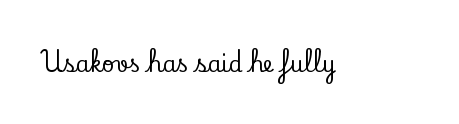
The image shows 22 px text type, upright; set normal letter spacing, not underlined.
